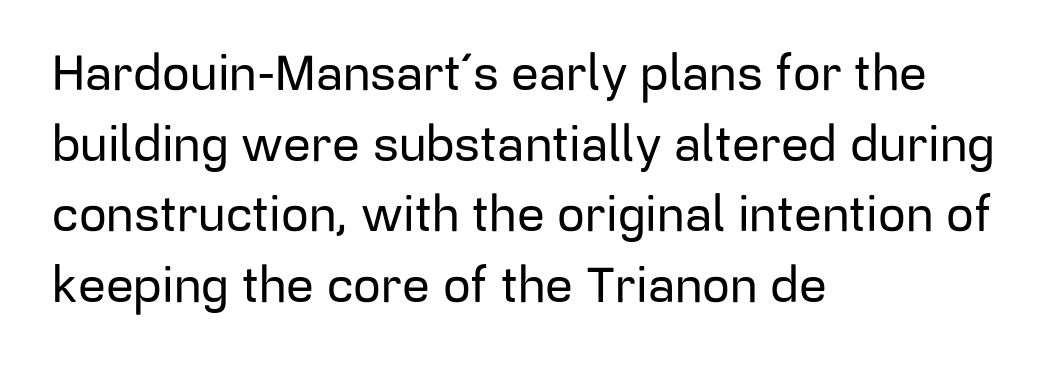
The image shows 49 px sans-serif type, upright; set left-aligned, normal line spacing (1.44x), normal letter spacing, not underlined; low stroke contrast and a medium x-height.
